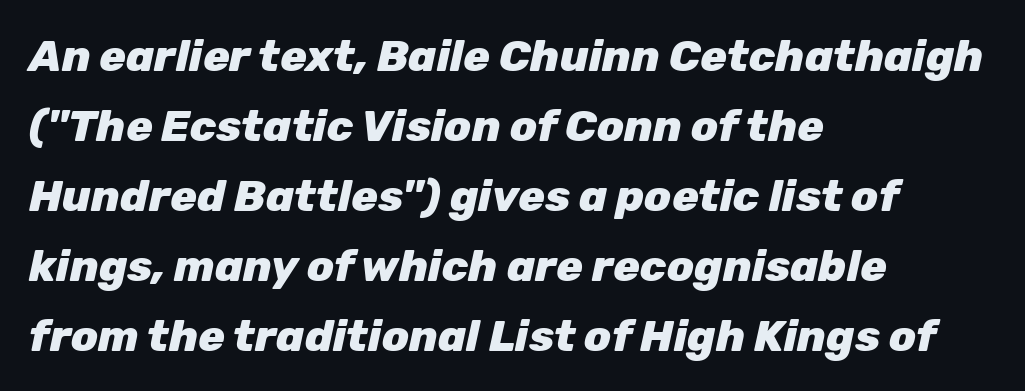
Q: Is the text bold? A: Yes.
Q: Is the text italic (slanted)? A: Yes, it leans right by about 12 degrees.
Q: Is the text underlined? A: No.
Q: How is the paragraph aligned? A: Left-aligned.
Q: Is the spacing between letters normal or unusually wide? A: Normal.
Q: Is the spacing between lines tight, normal or loose? A: Normal.
Q: Width (condensed, normal, or wide)? A: Normal.
Q: Stroke contrast? A: Low.
Q: x-height? A: Medium.
Q: Monospaced? A: No.
